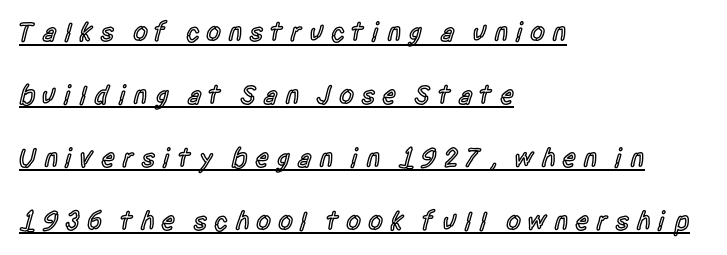
Weight check: semibold — heavier than regular, not quite bold. Is there an underline? Yes — a line sits under the letters. The gaps between neighbouring characters are conspicuously large. Is the block centered? No — it sits flush against the left margin.
